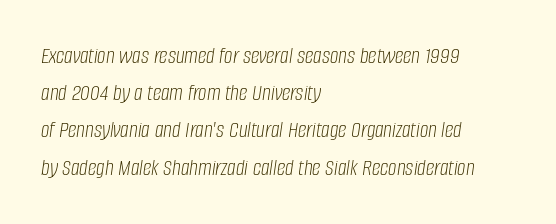
The image shows 24 px text type, italic (leaning right); set left-aligned, normal line spacing (1.55x), normal letter spacing, not underlined.
